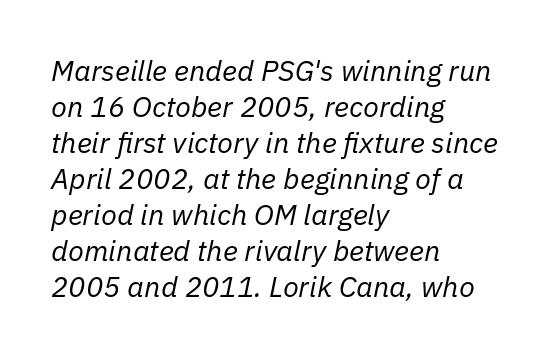
What stands out about the letter spacing? Nothing — it is the standard amount. The strokes are not fattened; the text isn't bold. The zone under the glyphs is completely vacant. Horizontally, the lines are justified to the leading edge only.
